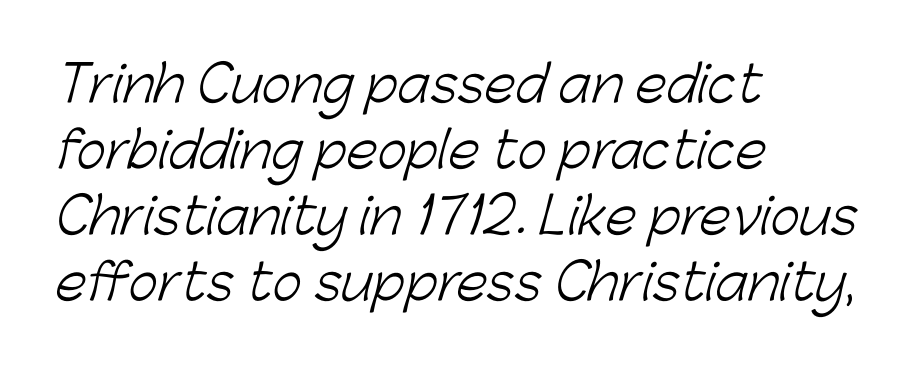
{"serif": "no", "bold": "no", "weight": "light", "width": "normal", "stroke_contrast": "low", "x_height": "medium", "monospaced": "no", "underline": "no", "align": "left", "line_spacing": "normal", "line_spacing_ratio": 1.32, "letter_spacing": "normal", "letter_spacing_em": 0.0, "glyph_px": 50}
